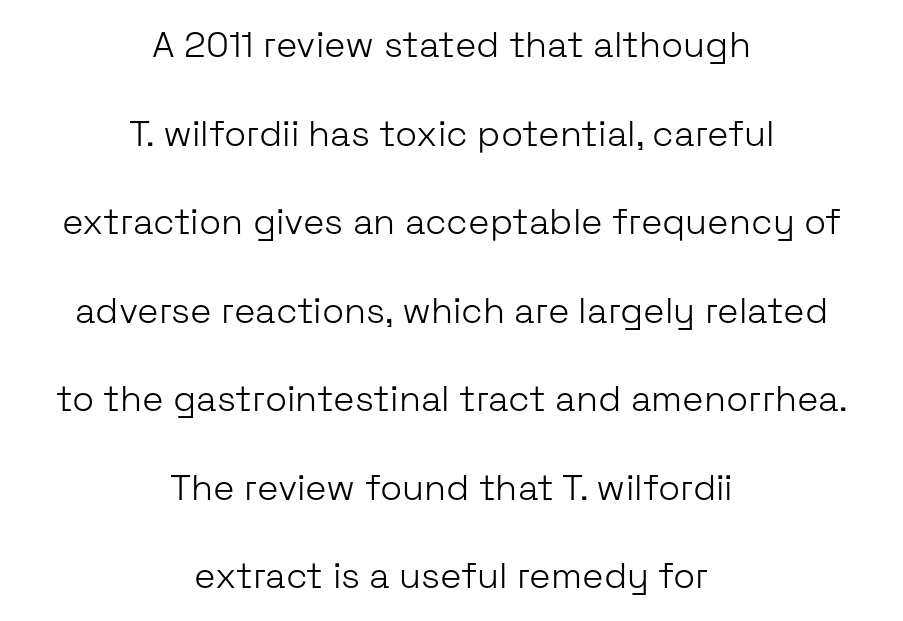
The image shows 36 px light sans-serif type, upright; set centered, loose line spacing (2.46x), normal letter spacing, not underlined; low stroke contrast and a medium x-height.
